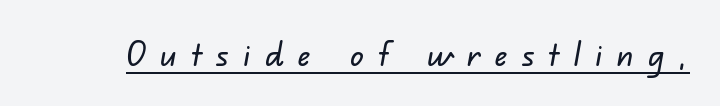
What stands out about the letter spacing? Its width — letters are far apart. A continuous stroke trails under the words, as in a hyperlink. The rendering uses natural spacing where letterforms have individual widths. The rendering shows plain stroke endings on the letterforms — a sans-serif design.
